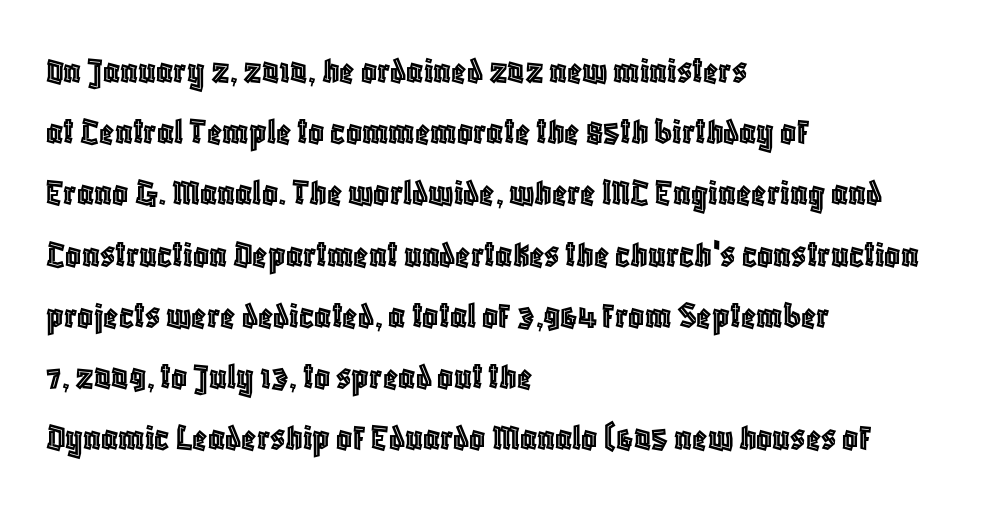
Q: Is the text italic (slanted)? A: No, it is upright.
Q: Is the text underlined? A: No.
Q: How is the paragraph aligned? A: Left-aligned.
Q: Is the spacing between letters normal or unusually wide? A: Normal.
Q: Is the spacing between lines tight, normal or loose? A: Normal.
Q: Width (condensed, normal, or wide)? A: Condensed.
Q: x-height? A: Large.
Q: Monospaced? A: No.
